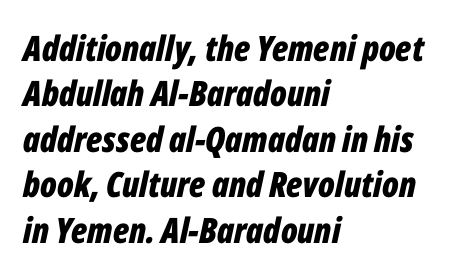
The image shows 35 px bold, condensed type, italic (leaning right); set left-aligned, normal line spacing (1.3x), normal letter spacing, not underlined; low stroke contrast and a medium x-height.
